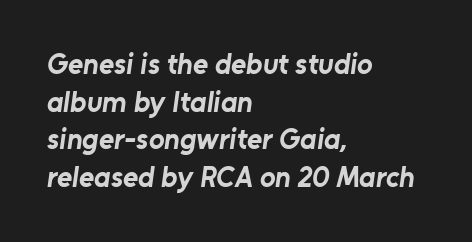
The image shows 29 px bold sans-serif type; set left-aligned, normal line spacing (1.3x), normal letter spacing, not underlined; low stroke contrast and a medium x-height.
